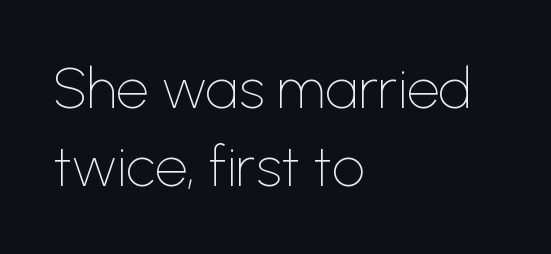
{"serif": "no", "italic": "no", "bold": "no", "weight": "thin", "width": "normal", "stroke_contrast": "low", "x_height": "medium", "monospaced": "no", "underline": "no", "align": "left", "line_spacing": "normal", "line_spacing_ratio": 1.36, "letter_spacing": "normal", "letter_spacing_em": 0.0, "glyph_px": 57}
